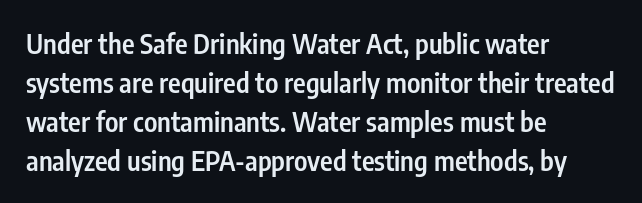
Q: Is the text bold? A: Semi-bold.
Q: Is the text italic (slanted)? A: No, it is upright.
Q: Is the text underlined? A: No.
Q: How is the paragraph aligned? A: Left-aligned.
Q: Is the spacing between letters normal or unusually wide? A: Normal.
Q: Is the spacing between lines tight, normal or loose? A: Normal.
